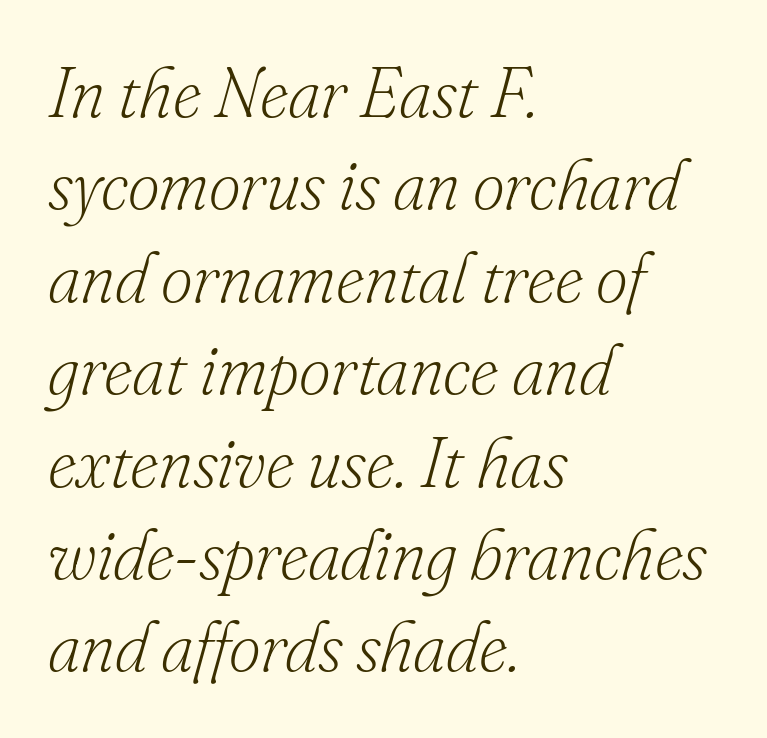
Q: Is the text bold? A: No.
Q: Is the text italic (slanted)? A: Yes, it leans right by about 16 degrees.
Q: Is the typeface a serif or a sans-serif typeface? A: Serif.
Q: Is the text underlined? A: No.
Q: How is the paragraph aligned? A: Left-aligned.
Q: Is the spacing between letters normal or unusually wide? A: Normal.
Q: Is the spacing between lines tight, normal or loose? A: Normal.
Q: Width (condensed, normal, or wide)? A: Normal.
Q: Stroke contrast? A: Low.
Q: x-height? A: Small.
Q: Monospaced? A: No.
